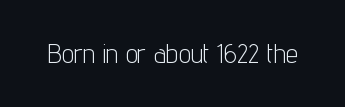
{"italic": "no", "bold": "no", "underline": "no", "letter_spacing": "normal", "letter_spacing_em": 0.0, "glyph_px": 27}
